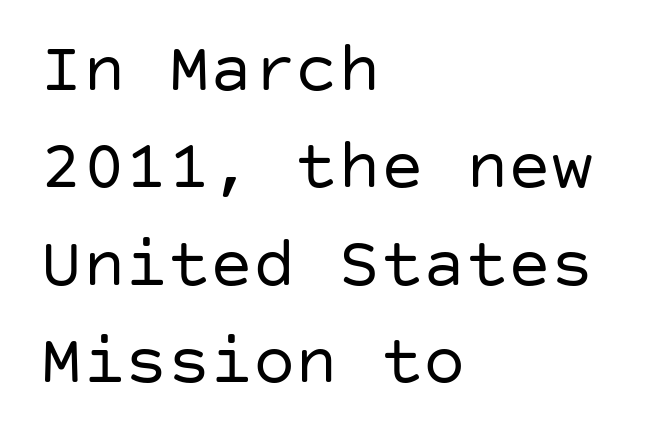
The image shows 71 px regular-weight sans-serif type, upright; set left-aligned, normal line spacing (1.37x), normal letter spacing, not underlined; low stroke contrast and a large x-height.
